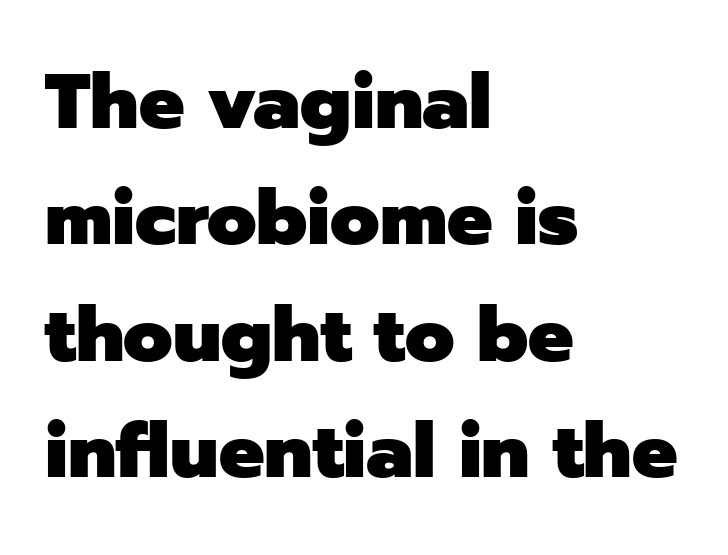
The image shows 76 px heavy sans-serif type, upright; set left-aligned, normal line spacing (1.53x), normal letter spacing, not underlined; low stroke contrast and a medium x-height.
